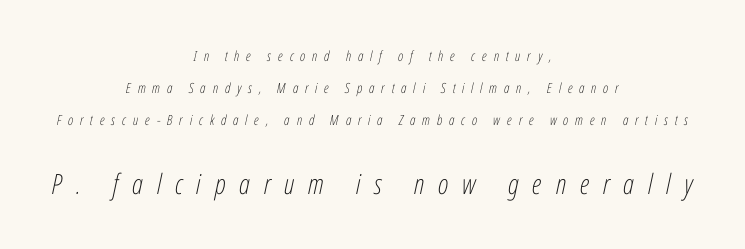
Looking at the ascenders, they clearly lean. Display-style spreading of the glyphs; the letterfit is very open. Stem width sits at or under what a default text font uses. In CSS terms this would be text-align: center. The passage shown stacks its lines with a broad gap.
